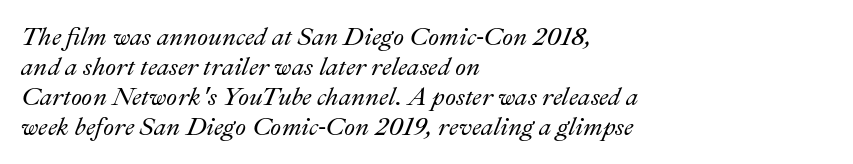
Q: Is the text italic (slanted)? A: Yes, it leans right by about 22 degrees.
Q: Is the text underlined? A: No.
Q: How is the paragraph aligned? A: Left-aligned.
Q: Is the spacing between letters normal or unusually wide? A: Normal.
